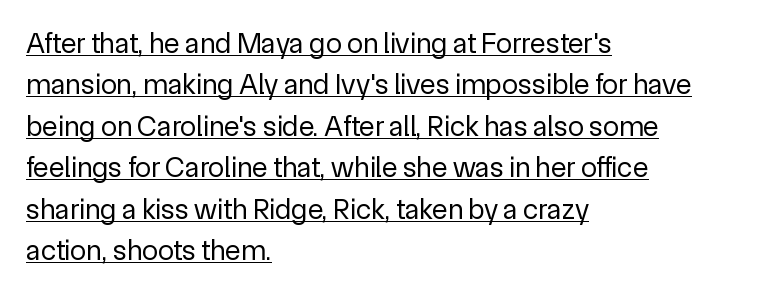
The image shows 29 px regular-weight sans-serif type, upright; set left-aligned, normal line spacing (1.43x), normal letter spacing, underlined; a medium x-height.
